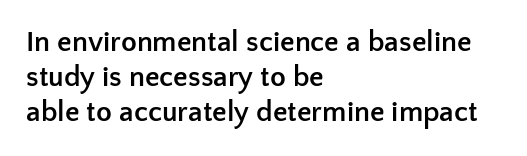
{"serif": "no", "italic": "no", "bold": "yes", "weight": "semibold", "width": "normal", "stroke_contrast": "low", "x_height": "medium", "monospaced": "no", "underline": "no", "align": "left", "line_spacing_ratio": 1.21, "letter_spacing": "normal", "letter_spacing_em": 0.0, "glyph_px": 29}
